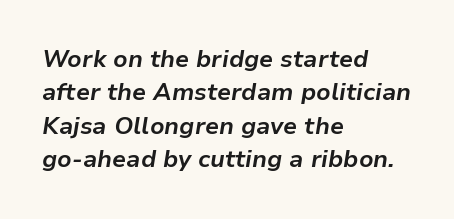
Words float on clear page, feet unadorned. The rag falls on the right side of this text block. The leading is moderate, giving the passage an even texture. There's an unmistakable incline to the writing here. Compared with an ordinary text face, these strokes are far heavier — a full bold. Here the glyphs are tracked normally, forming tight word shapes.
